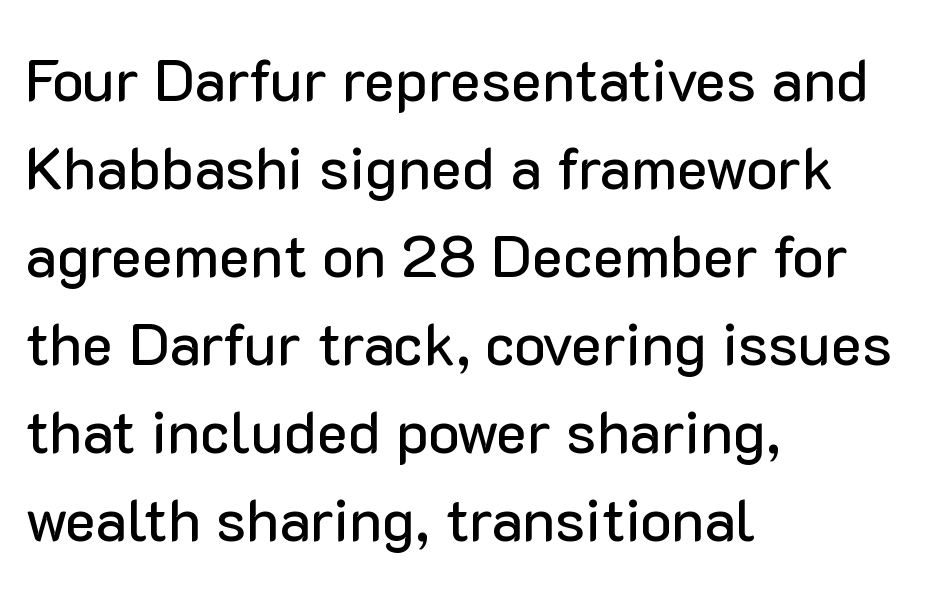
{"serif": "no", "italic": "no", "width": "normal", "stroke_contrast": "low", "x_height": "medium", "monospaced": "no", "underline": "no", "align": "left", "line_spacing": "normal", "line_spacing_ratio": 1.49, "letter_spacing": "normal", "letter_spacing_em": 0.0, "glyph_px": 59}
